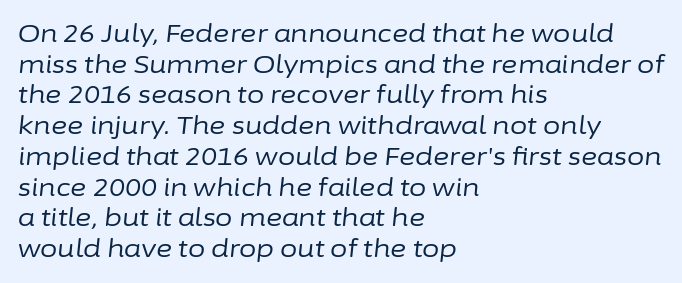
Q: Is the text bold? A: No.
Q: Is the text italic (slanted)? A: Yes, it leans right by about 6 degrees.
Q: Is the text underlined? A: No.
Q: How is the paragraph aligned? A: Left-aligned.
Q: Is the spacing between letters normal or unusually wide? A: Normal.
